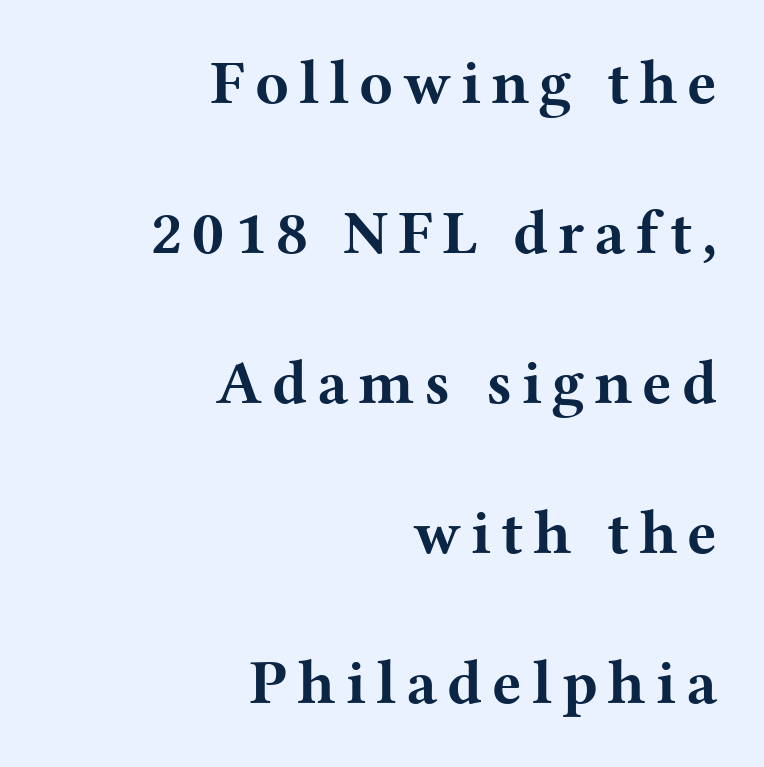
The image shows 62 px bold, wide serif type, upright; set right-aligned, loose line spacing (2.42x), not underlined; medium stroke contrast and a medium x-height.
